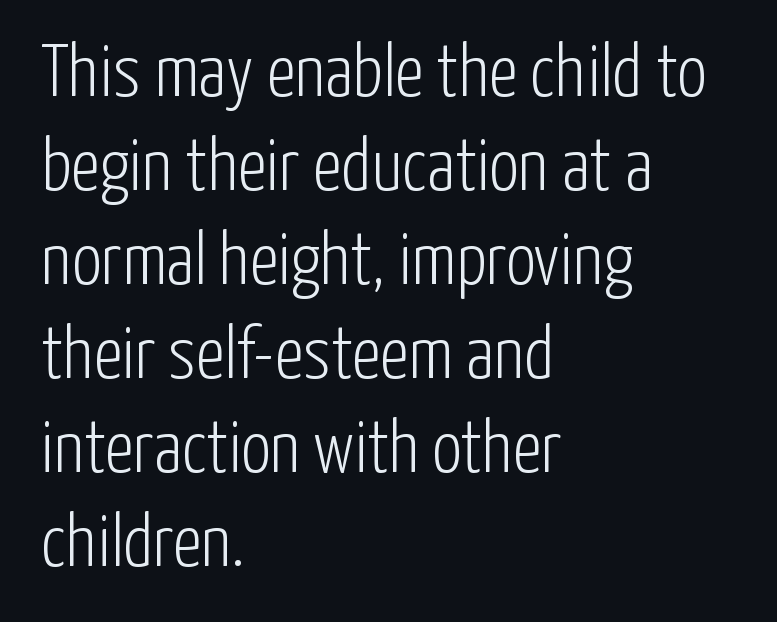
The image shows 74 px light, condensed sans-serif type, upright; set left-aligned, normal line spacing (1.27x), normal letter spacing, not underlined; low stroke contrast and a medium x-height.
